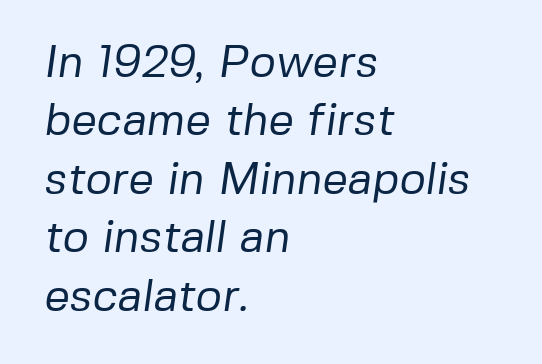
Short note: letters normally spaced. Stroke thickness stays within the range of a standard reading face or lighter. The rendering anchors every line to the left-hand side. Character widths vary here, with narrow letters taking less room than wide ones. The zone under the glyphs is completely vacant. The vertical gap from one line to the next is medium.
